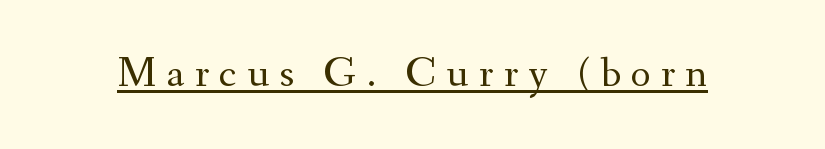
Q: Is the text bold? A: No.
Q: Is the text italic (slanted)? A: No, it is upright.
Q: Is the typeface a serif or a sans-serif typeface? A: Serif.
Q: Is the text underlined? A: Yes.
Q: Is the spacing between letters normal or unusually wide? A: Unusually wide.
Q: Width (condensed, normal, or wide)? A: Normal.
Q: Stroke contrast? A: Medium.
Q: x-height? A: Small.
Q: Monospaced? A: No.
